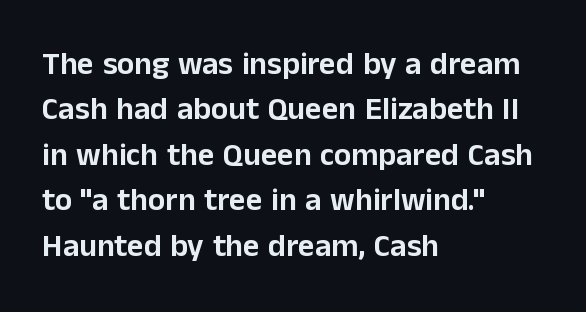
{"serif": "no", "italic": "no", "width": "normal", "stroke_contrast": "low", "x_height": "medium", "monospaced": "no", "underline": "no", "align": "left", "line_spacing": "normal", "line_spacing_ratio": 1.42, "letter_spacing": "normal", "letter_spacing_em": 0.0, "glyph_px": 32}
